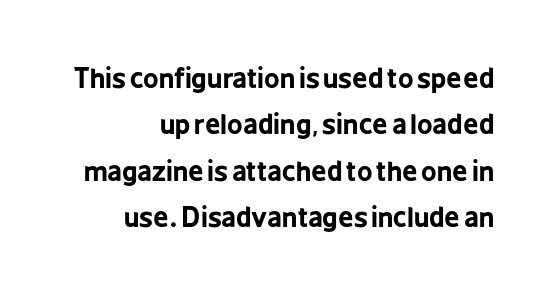
{"italic": "no", "bold": "yes", "underline": "no", "align": "right", "line_spacing_ratio": 1.72, "letter_spacing": "normal", "letter_spacing_em": 0.0, "glyph_px": 27}
